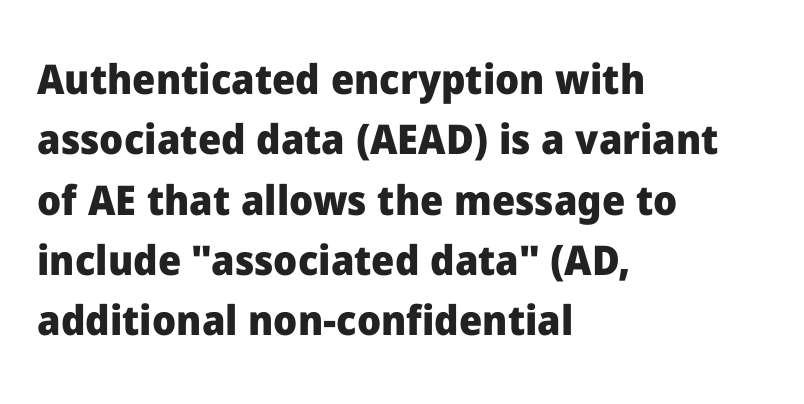
Q: Is the text bold? A: Yes.
Q: Is the text italic (slanted)? A: No, it is upright.
Q: Is the typeface a serif or a sans-serif typeface? A: Sans-serif.
Q: Is the text underlined? A: No.
Q: How is the paragraph aligned? A: Left-aligned.
Q: Is the spacing between letters normal or unusually wide? A: Normal.
Q: Is the spacing between lines tight, normal or loose? A: Normal.
Q: Width (condensed, normal, or wide)? A: Normal.
Q: Stroke contrast? A: Low.
Q: x-height? A: Medium.
Q: Monospaced? A: No.
